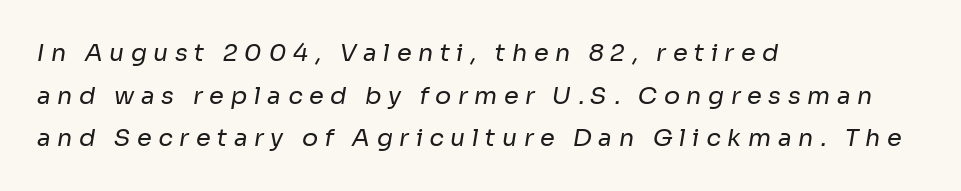
Q: Is the text bold? A: No.
Q: Is the text underlined? A: No.
Q: How is the paragraph aligned? A: Left-aligned.
Q: Is the spacing between letters normal or unusually wide? A: Unusually wide.
